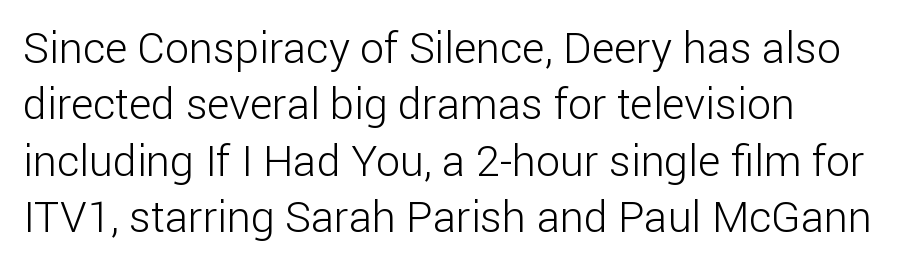
This rendering uses left alignment, leaving the right contour irregular. The letters sit at their default tracking, neither squeezed nor spread. Vertically, the passage feels balanced, rows spaced as you'd expect. Each letter keeps its own natural width here, so spacing adapts to shape. Nothing heavy about these letters — not bold at all.
